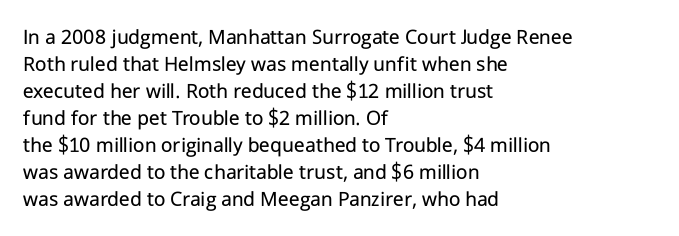
The image shows 22 px text type, upright; set left-aligned, line spacing 1.23x, normal letter spacing, not underlined.
